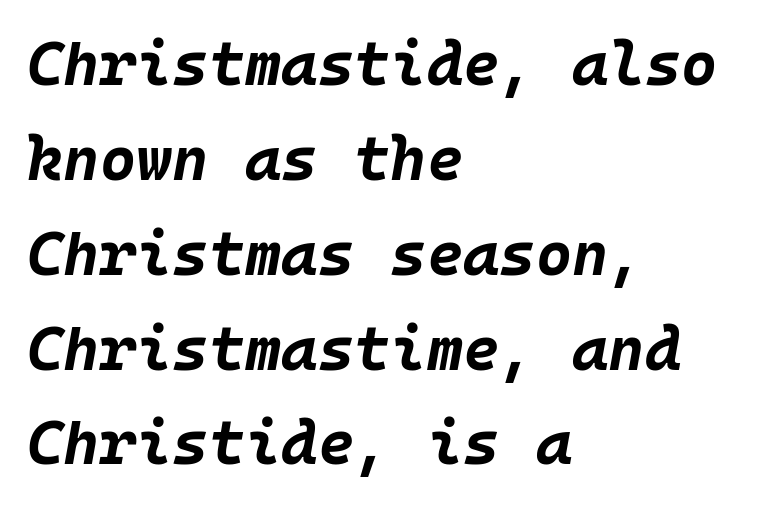
Q: Is the text bold? A: Yes.
Q: Is the text italic (slanted)? A: Yes, it leans right by about 10 degrees.
Q: Is the text underlined? A: No.
Q: How is the paragraph aligned? A: Left-aligned.
Q: Is the spacing between letters normal or unusually wide? A: Normal.
Q: Is the spacing between lines tight, normal or loose? A: Normal.
Q: Width (condensed, normal, or wide)? A: Normal.
Q: Stroke contrast? A: Low.
Q: x-height? A: Large.
Q: Monospaced? A: Yes.
